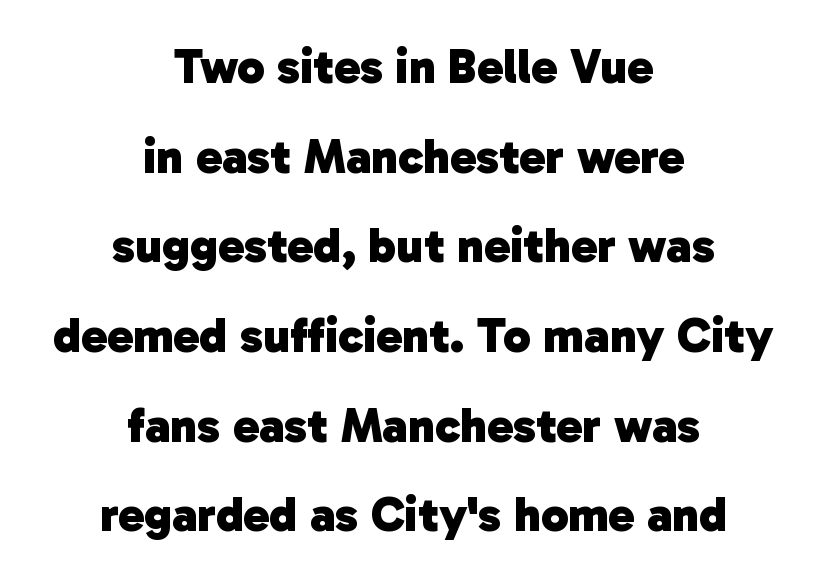
{"serif": "no", "bold": "yes", "weight": "heavy", "width": "normal", "stroke_contrast": "low", "x_height": "medium", "monospaced": "no", "underline": "no", "align": "center", "line_spacing_ratio": 1.83, "letter_spacing": "normal", "letter_spacing_em": 0.0, "glyph_px": 49}
